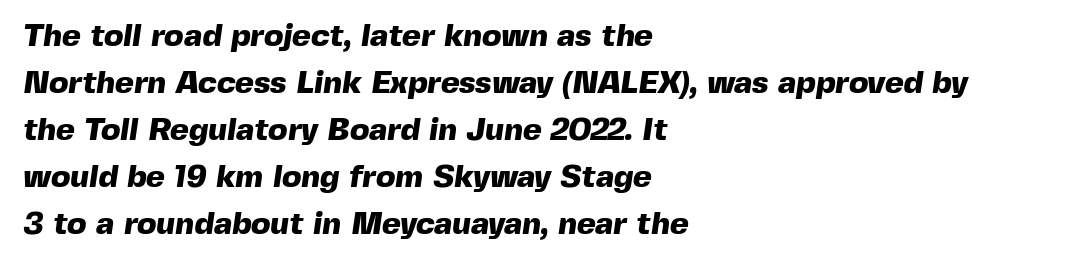
Compared with an ordinary text face, these strokes are far heavier — a full bold. Here the designer chose a conventional face with non-uniform glyph widths. Leading matches the norm, producing a regular column. Default kerning and tracking; the words read as compact shapes.
